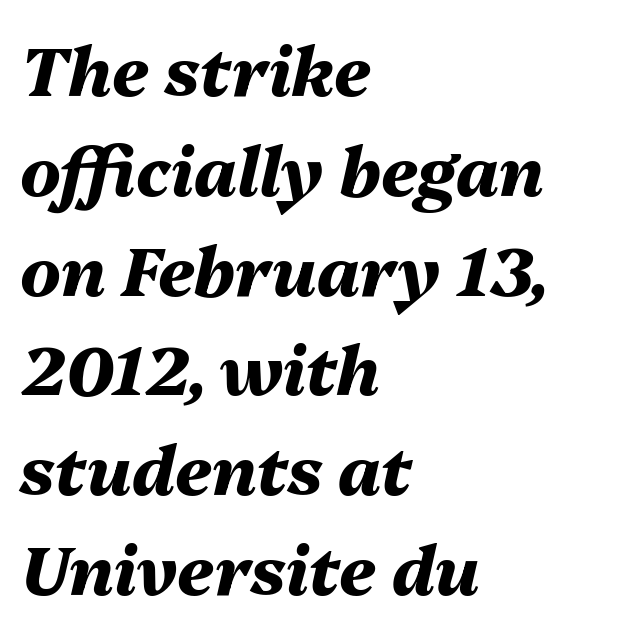
Q: Is the text bold? A: Yes.
Q: Is the text italic (slanted)? A: Yes, it leans right by about 13 degrees.
Q: Is the text underlined? A: No.
Q: How is the paragraph aligned? A: Left-aligned.
Q: Is the spacing between letters normal or unusually wide? A: Normal.
Q: Is the spacing between lines tight, normal or loose? A: Normal.
Q: Width (condensed, normal, or wide)? A: Normal.
Q: Stroke contrast? A: Medium.
Q: x-height? A: Medium.
Q: Monospaced? A: No.
